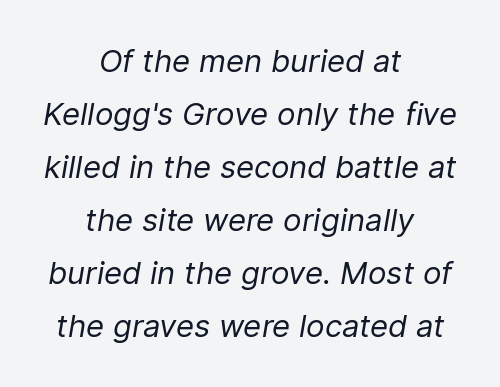
{"italic": "yes", "lean": "right", "slant_degrees": 9, "bold": "no", "weight": "regular", "width": "normal", "stroke_contrast": "low", "x_height": "medium", "monospaced": "no", "underline": "no", "align": "center", "line_spacing_ratio": 1.71, "letter_spacing": "normal", "letter_spacing_em": 0.0, "glyph_px": 31}
